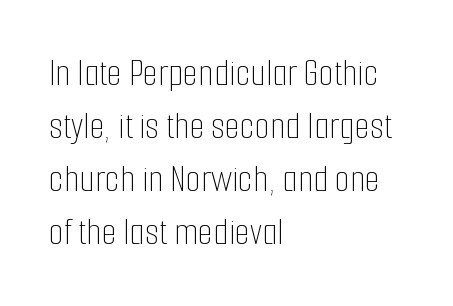
{"italic": "no", "bold": "no", "weight": "thin", "width": "condensed", "stroke_contrast": "low", "x_height": "medium", "monospaced": "no", "underline": "no", "align": "left", "line_spacing": "normal", "line_spacing_ratio": 1.36, "letter_spacing": "normal", "letter_spacing_em": 0.0, "glyph_px": 39}
